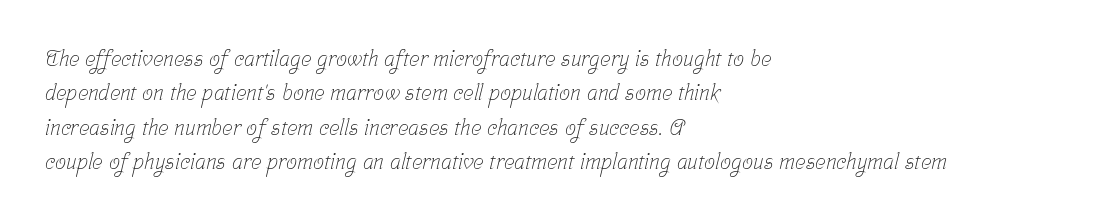
The image shows 22 px text type; set left-aligned, normal line spacing (1.56x), normal letter spacing, not underlined.
